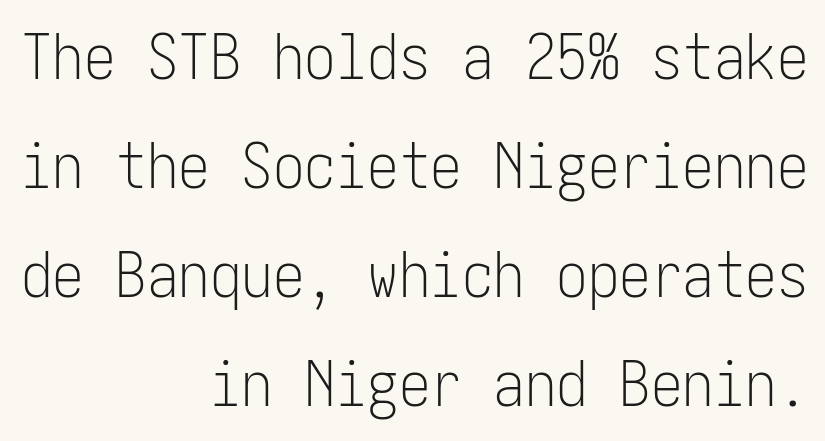
The image shows 63 px light, condensed sans-serif type, upright; set right-aligned, line spacing 1.73x, normal letter spacing, not underlined; low stroke contrast and a medium x-height.
